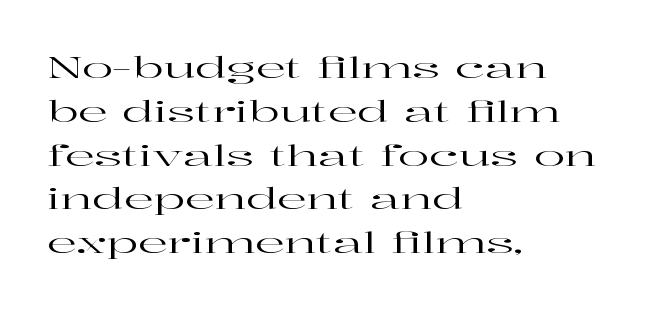
{"serif": "yes", "italic": "no", "width": "wide", "stroke_contrast": "high", "x_height": "medium", "monospaced": "no", "underline": "no", "align": "left", "line_spacing": "normal", "line_spacing_ratio": 1.51, "letter_spacing": "normal", "letter_spacing_em": 0.0, "glyph_px": 29}
